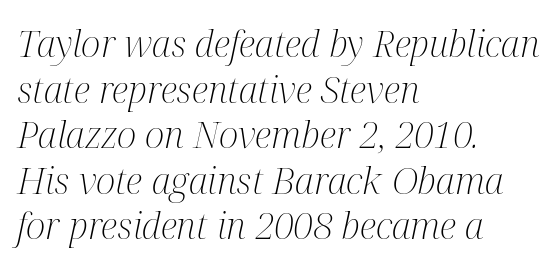
Q: Is the text bold? A: No.
Q: Is the text italic (slanted)? A: Yes, it leans right by about 12 degrees.
Q: Is the typeface a serif or a sans-serif typeface? A: Serif.
Q: Is the text underlined? A: No.
Q: How is the paragraph aligned? A: Left-aligned.
Q: Is the spacing between letters normal or unusually wide? A: Normal.
Q: Width (condensed, normal, or wide)? A: Condensed.
Q: Stroke contrast? A: Medium.
Q: x-height? A: Medium.
Q: Monospaced? A: No.
